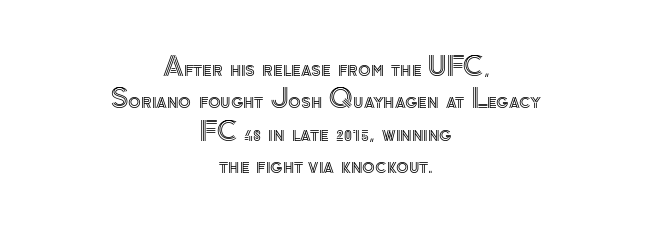
This is roman type, the default non-slanted kind. Nobody touched the tracking dial on this one. Just letters on the line, the space beneath them empty. Rows of type keep a routine distance in the vertical direction. Is the block centered? Yes — each line is placed symmetrically about the middle.
